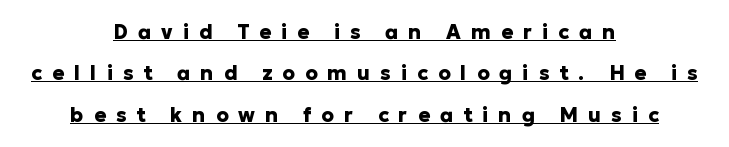
The characters look thick and weighty, a clear bold. Between one letter and the next there's a generous, obvious gap. Teacher's note: observe the equal gaps on both sides — that is centered alignment. Is there an underline? Yes — a line sits under the letters. Compared with typical paragraphs, the rows here are farther apart.
